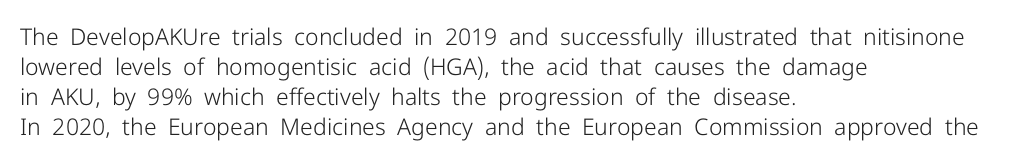
{"italic": "no", "bold": "no", "underline": "no", "align": "left", "line_spacing": "normal", "line_spacing_ratio": 1.31, "letter_spacing": "normal", "letter_spacing_em": 0.0, "glyph_px": 23}
